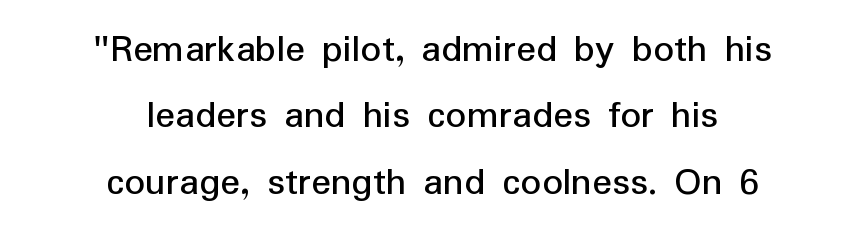
The letterforms sit shoulder to shoulder at normal distance. Is this a fixed-width face? No — the glyphs have proportional, varying widths. The rows are spaced the way most documents space them. Each line is balanced around a shared central axis.
